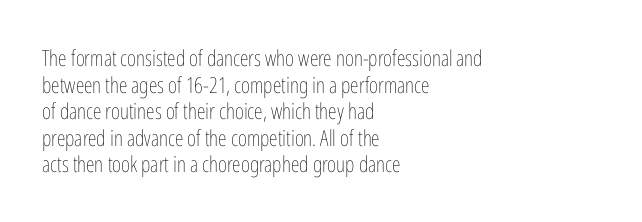
The face used here is rendered with its standard letterfit. The rag falls on the right side of this text block. The typeface has the unassuming heft of standard copy or less. Italic: no, the glyphs are upright roman.
